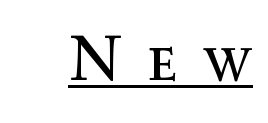
Nope, not italic — everything's standing straight. The horizontal fit of the characters is loose and conspicuously gappy. Do the characters align in a grid? No, the font is proportional. Nothing heavy about these letters — not bold at all. A rule runs beneath these lines of type.
